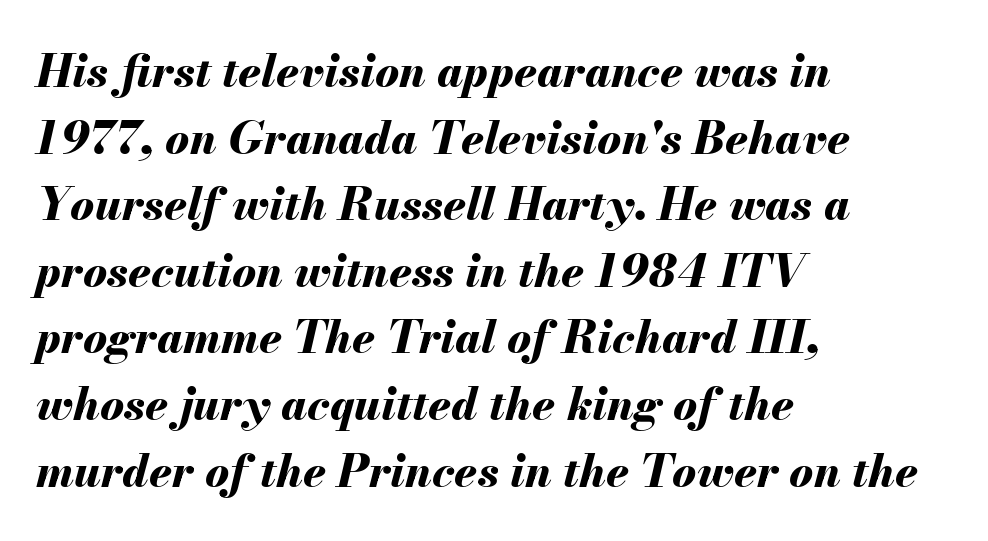
Q: Is the text bold? A: Yes.
Q: Is the text italic (slanted)? A: Yes, it leans right by about 13 degrees.
Q: Is the text underlined? A: No.
Q: How is the paragraph aligned? A: Left-aligned.
Q: Is the spacing between letters normal or unusually wide? A: Normal.
Q: Is the spacing between lines tight, normal or loose? A: Normal.
Q: Width (condensed, normal, or wide)? A: Normal.
Q: Stroke contrast? A: Medium.
Q: x-height? A: Small.
Q: Monospaced? A: No.
